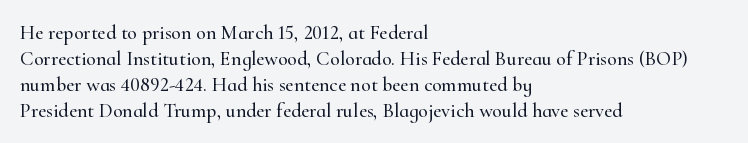
Q: Is the text italic (slanted)? A: No, it is upright.
Q: Is the text underlined? A: No.
Q: How is the paragraph aligned? A: Left-aligned.
Q: Is the spacing between letters normal or unusually wide? A: Normal.
Q: Is the spacing between lines tight, normal or loose? A: Normal.
